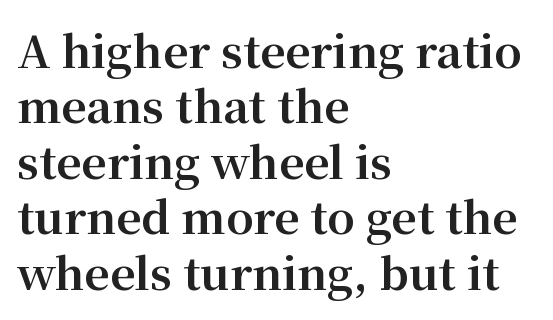
{"serif": "yes", "italic": "no", "bold": "yes", "weight": "bold", "width": "normal", "stroke_contrast": "medium", "x_height": "medium", "monospaced": "no", "underline": "no", "align": "left", "line_spacing": "normal", "line_spacing_ratio": 1.26, "letter_spacing": "normal", "letter_spacing_em": 0.0, "glyph_px": 44}
